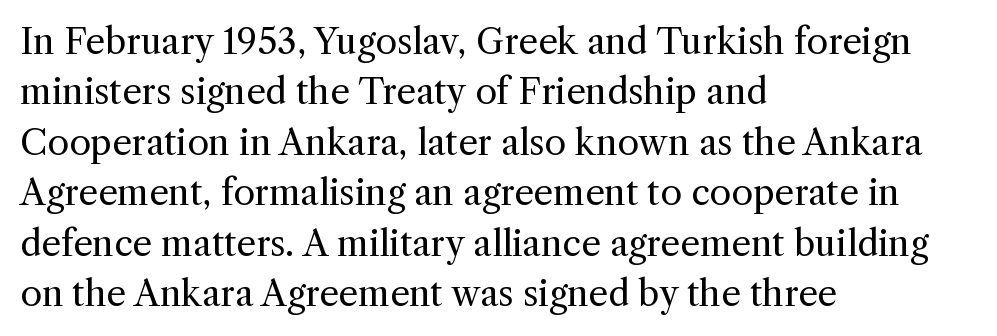
{"serif": "yes", "italic": "no", "bold": "no", "weight": "regular", "width": "normal", "x_height": "medium", "monospaced": "no", "underline": "no", "align": "left", "line_spacing": "normal", "line_spacing_ratio": 1.44, "letter_spacing": "normal", "letter_spacing_em": 0.0, "glyph_px": 35}
